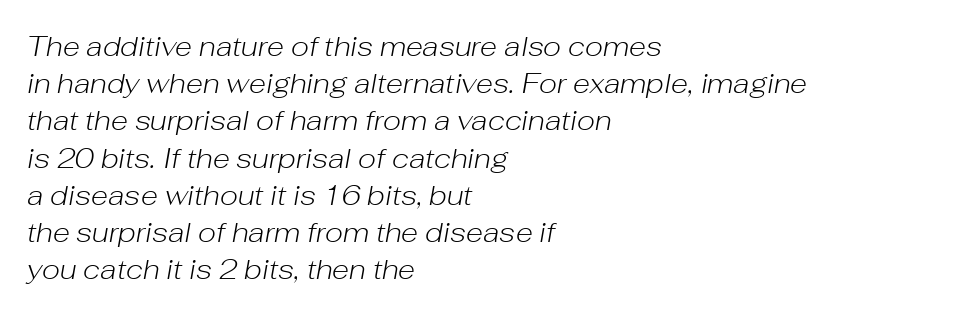
The image shows 28 px light type, italic (leaning right); set left-aligned, normal line spacing (1.33x), normal letter spacing, not underlined; low stroke contrast and a medium x-height.
